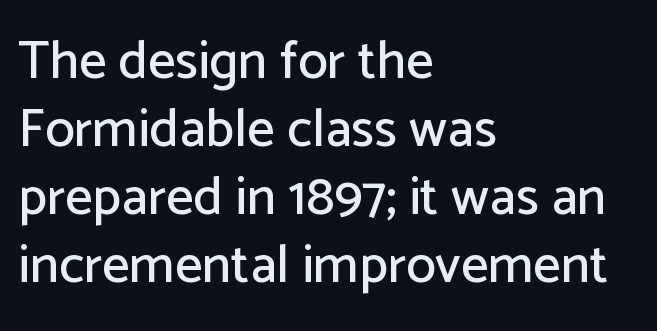
The image shows 54 px sans-serif type, upright; set left-aligned, normal line spacing (1.26x), normal letter spacing, not underlined; low stroke contrast and a medium x-height.
